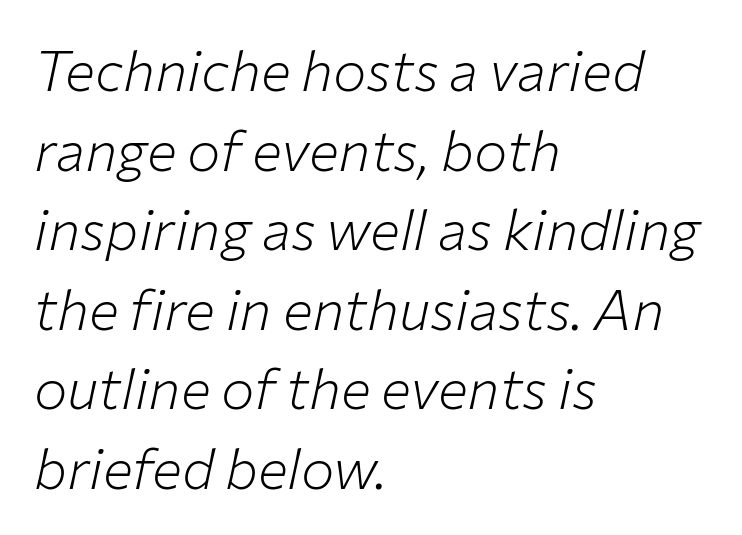
You could call the tracking neutral — neither tight nor loose. Beneath every word, the page is bare. The passage shown stacks its lines at a standard gap. Yep, that's italic — everything's leaning. Heaviness? Minimal to ordinary, like unemphasized prose.
